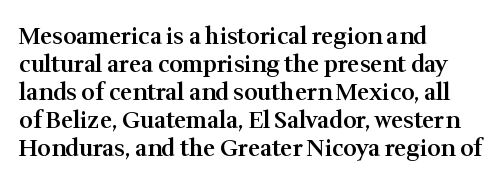
Q: Is the text bold? A: Semi-bold.
Q: Is the text italic (slanted)? A: No, it is upright.
Q: Is the text underlined? A: No.
Q: How is the paragraph aligned? A: Left-aligned.
Q: Is the spacing between letters normal or unusually wide? A: Normal.
